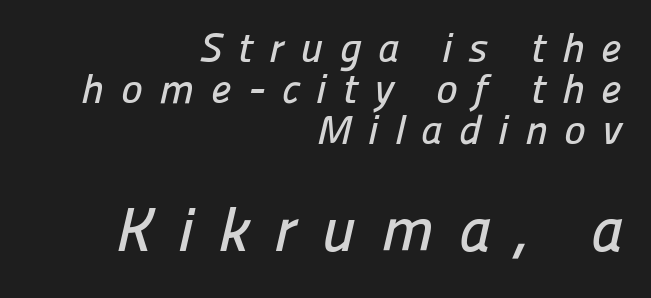
Q: Is the typeface a serif or a sans-serif typeface? A: Sans-serif.
Q: Is the text underlined? A: No.
Q: How is the paragraph aligned? A: Right-aligned.
Q: Is the spacing between letters normal or unusually wide? A: Unusually wide.
Q: Is the spacing between lines tight, normal or loose? A: Tight.
Q: Which block of text is set in a larger size, the first (top) or the second (bottom)? A: The second (bottom) one.
Q: Width (condensed, normal, or wide)? A: Normal.
Q: Stroke contrast? A: Low.
Q: x-height? A: Medium.
Q: Monospaced? A: No.
